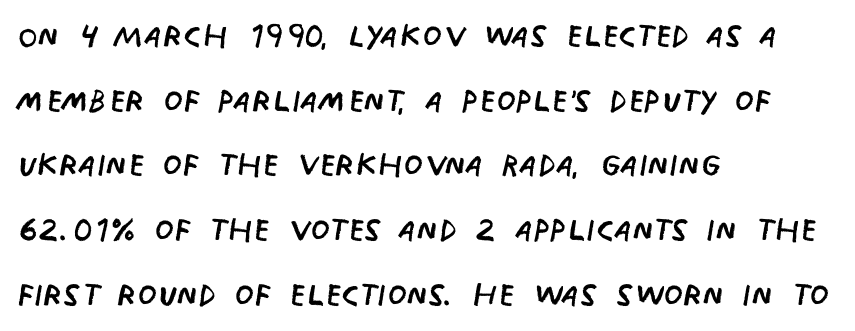
The image shows 44 px regular-weight, condensed sans-serif type; set left-aligned, normal line spacing (1.47x), normal letter spacing, not underlined; low stroke contrast and a large x-height.
